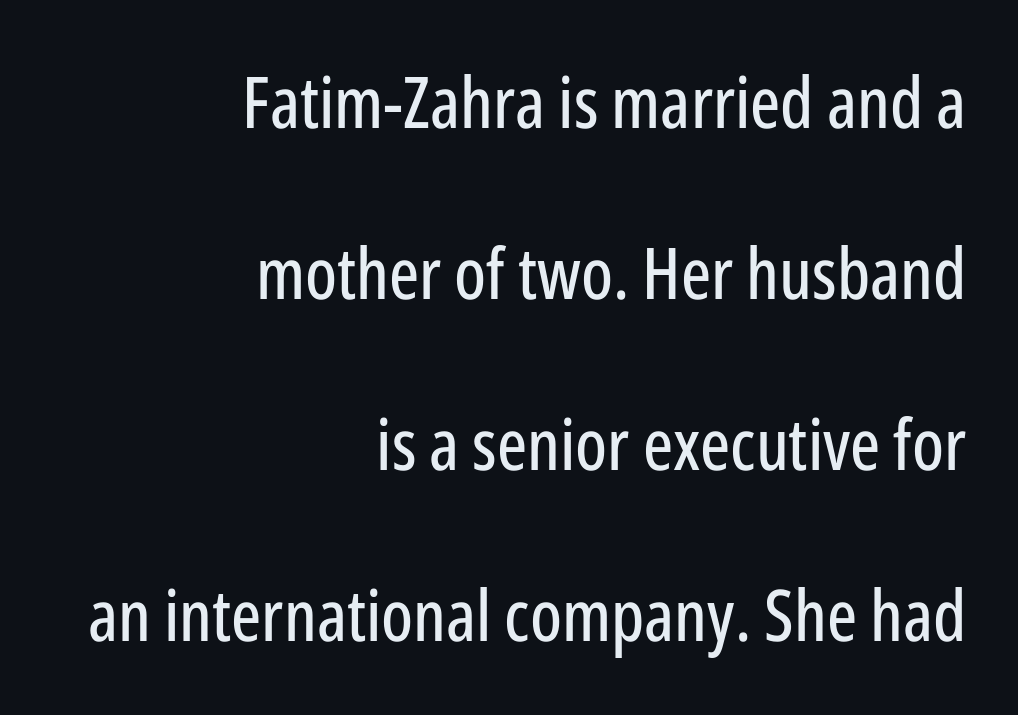
{"serif": "no", "italic": "no", "width": "condensed", "stroke_contrast": "low", "x_height": "medium", "monospaced": "no", "underline": "no", "align": "right", "line_spacing": "loose", "line_spacing_ratio": 2.41, "letter_spacing": "normal", "letter_spacing_em": 0.0, "glyph_px": 71}
